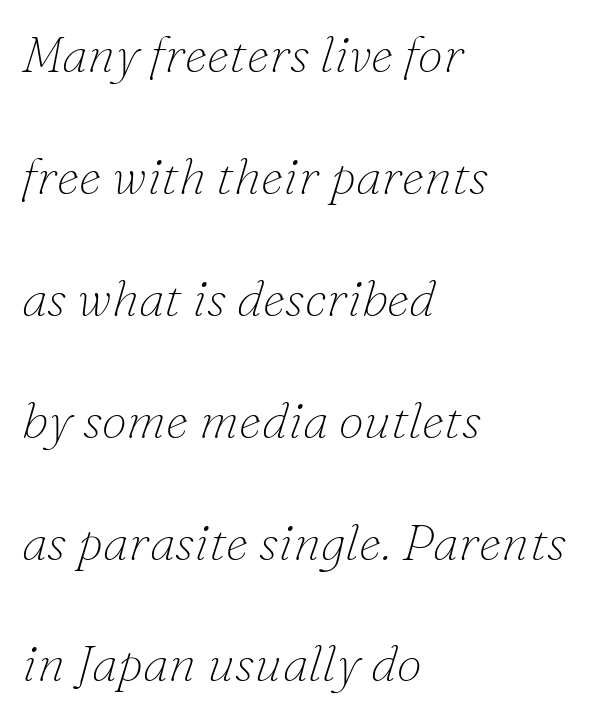
{"serif": "yes", "italic": "yes", "lean": "right", "slant_degrees": 16, "bold": "no", "weight": "thin", "width": "normal", "stroke_contrast": "low", "x_height": "small", "monospaced": "no", "underline": "no", "align": "left", "line_spacing": "loose", "line_spacing_ratio": 2.39, "letter_spacing": "normal", "letter_spacing_em": 0.0, "glyph_px": 51}
